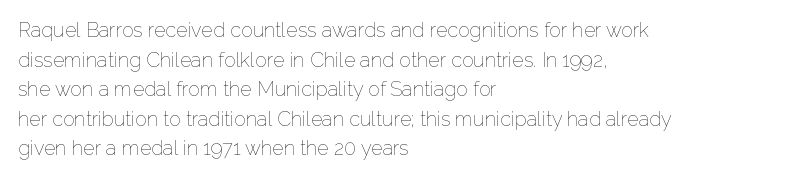
The image shows 20 px text type, upright; set left-aligned, normal line spacing (1.48x), normal letter spacing, not underlined.
